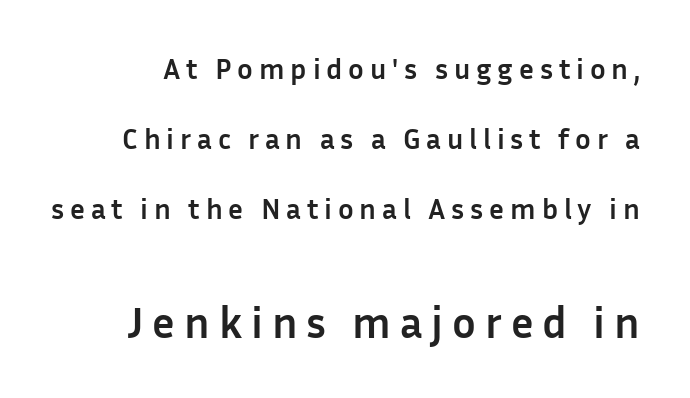
{"serif": "no", "italic": "no", "bold": "yes", "weight": "semibold", "width": "normal", "stroke_contrast": "low", "x_height": "medium", "monospaced": "no", "underline": "no", "line_spacing": "loose", "line_spacing_ratio": 2.41, "letter_spacing": "wide", "letter_spacing_em": 0.2, "larger_block": "second", "size_ratio": 1.52, "glyph_px": 44}
